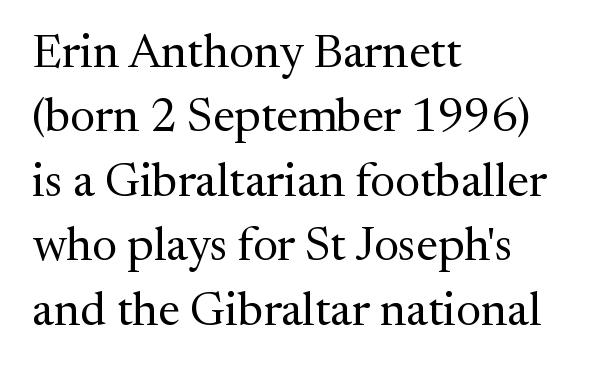
The image shows 47 px regular-weight serif type, upright; set left-aligned, normal line spacing (1.37x), normal letter spacing, not underlined; medium stroke contrast and a medium x-height.
